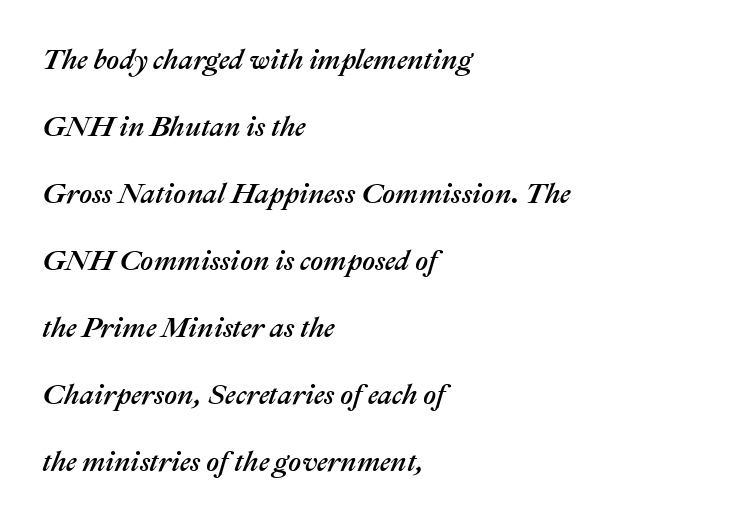
The image shows 28 px text type, italic (leaning right); set left-aligned, loose line spacing (2.39x), normal letter spacing, not underlined; medium stroke contrast and a medium x-height.
